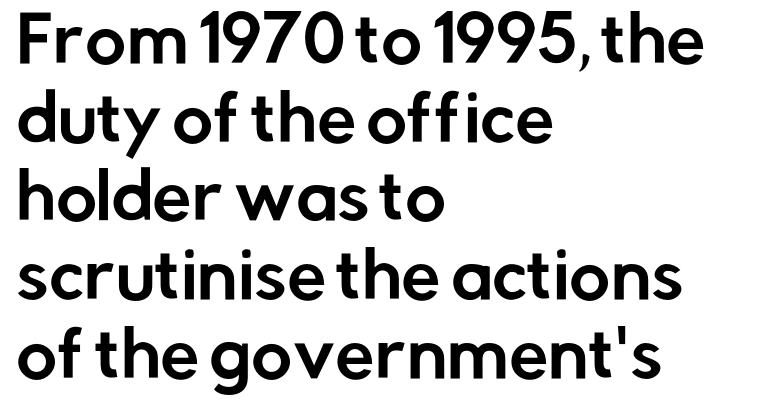
Q: Is the text italic (slanted)? A: No, it is upright.
Q: Is the typeface a serif or a sans-serif typeface? A: Sans-serif.
Q: Is the text underlined? A: No.
Q: How is the paragraph aligned? A: Left-aligned.
Q: Is the spacing between letters normal or unusually wide? A: Normal.
Q: Is the spacing between lines tight, normal or loose? A: Normal.
Q: Width (condensed, normal, or wide)? A: Normal.
Q: Stroke contrast? A: Low.
Q: x-height? A: Medium.
Q: Monospaced? A: No.
